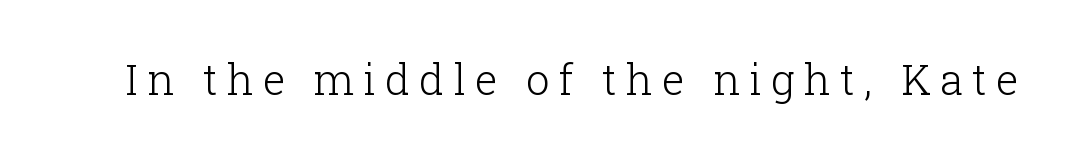
The image shows 42 px light serif type, upright; set unusually wide letter spacing (+0.22 em), not underlined; low stroke contrast and a medium x-height.
